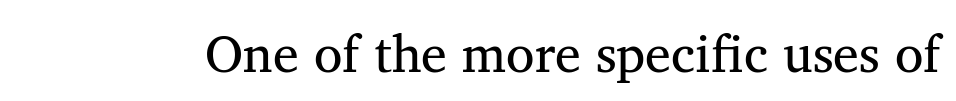
The image shows 52 px regular-weight serif type, upright; set normal letter spacing, not underlined; medium stroke contrast and a medium x-height.
